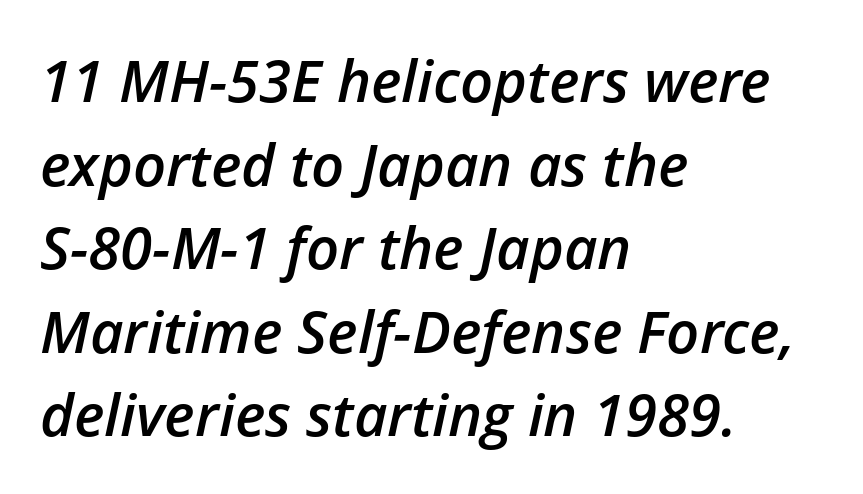
When letters slant like this, we call the style italic. The passage shown is not underscored anywhere. No extra tracking has been applied to these lines. Interline gaps are of average width in this sample.
